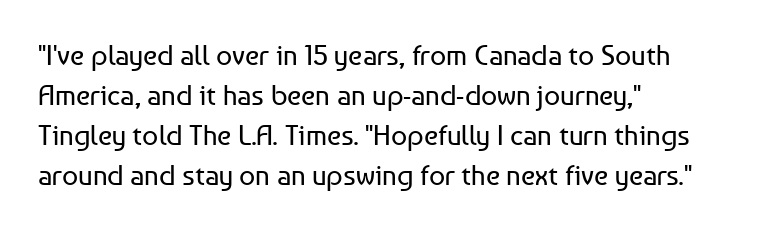
Q: Is the text bold? A: No.
Q: Is the text italic (slanted)? A: No, it is upright.
Q: Is the typeface a serif or a sans-serif typeface? A: Sans-serif.
Q: Is the text underlined? A: No.
Q: How is the paragraph aligned? A: Left-aligned.
Q: Is the spacing between letters normal or unusually wide? A: Normal.
Q: Is the spacing between lines tight, normal or loose? A: Normal.
Q: Width (condensed, normal, or wide)? A: Normal.
Q: Stroke contrast? A: Low.
Q: x-height? A: Medium.
Q: Monospaced? A: No.
